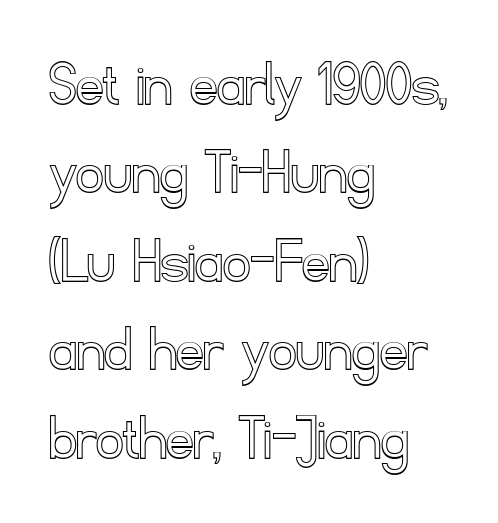
The type is set solid horizontally, with unmodified tracking. Horizontal bands of white between lines are of average thickness. This rendering uses left alignment, leaving the right contour irregular. In terms of posture, this sample is upright.
